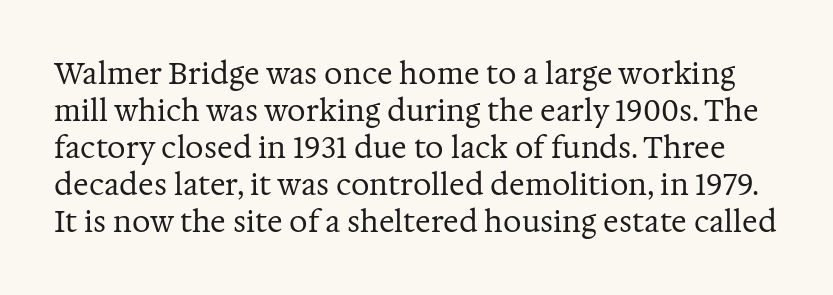
{"serif": "yes", "italic": "no", "bold": "no", "weight": "regular", "width": "normal", "stroke_contrast": "medium", "x_height": "medium", "monospaced": "no", "underline": "no", "line_spacing": "normal", "line_spacing_ratio": 1.28, "letter_spacing": "normal", "letter_spacing_em": 0.0, "glyph_px": 29}
